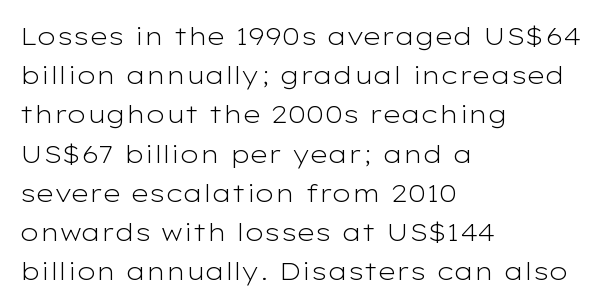
Is this a heavy cut? Hardly; it is regular or lighter. In CSS terms this would be text-align: left. Words appear dense and cohesive because spacing is normal. The gap between lines stays unmarked. Reading down the column, the eye jumps a familiar distance to each next line. This is roman type, the default non-slanted kind.
